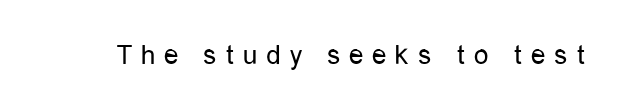
{"serif": "no", "italic": "no", "bold": "no", "weight": "regular", "width": "condensed", "stroke_contrast": "low", "x_height": "medium", "monospaced": "no", "underline": "no", "letter_spacing": "wide", "letter_spacing_em": 0.3, "glyph_px": 29}
